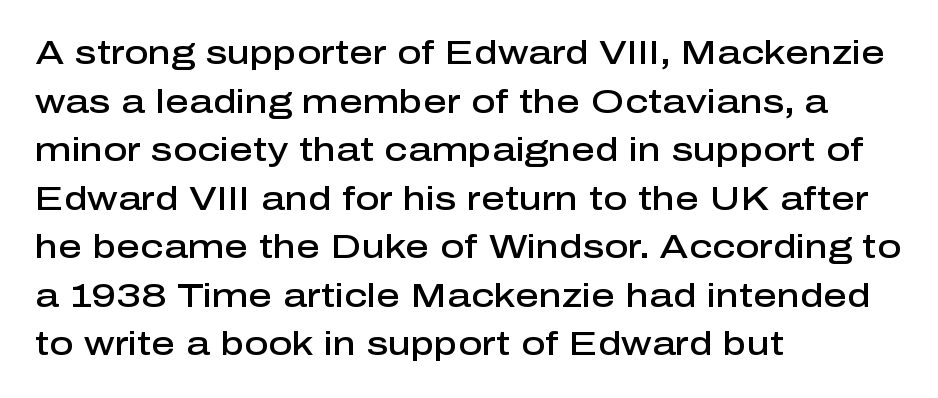
Here the designer chose a conventional face with non-uniform glyph widths. A somewhat darkened texture: the type is semibold rather than bold. The typography opts for an upright posture over an oblique one. Spacing between characters is what you'd get straight out of the box. What's the leading like? Ordinary, nothing unusual.
